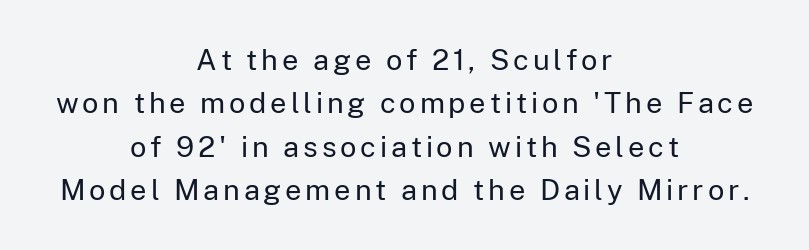
Q: Is the text bold? A: No.
Q: Is the text italic (slanted)? A: No, it is upright.
Q: Is the typeface a serif or a sans-serif typeface? A: Sans-serif.
Q: Is the text underlined? A: No.
Q: How is the paragraph aligned? A: Centered.
Q: Is the spacing between lines tight, normal or loose? A: Normal.
Q: Width (condensed, normal, or wide)? A: Normal.
Q: Stroke contrast? A: Low.
Q: x-height? A: Medium.
Q: Monospaced? A: No.
